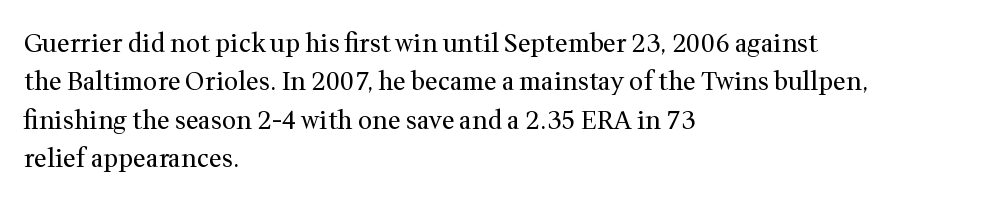
The image shows 25 px text type, upright; set left-aligned, normal line spacing (1.54x), normal letter spacing, not underlined.
